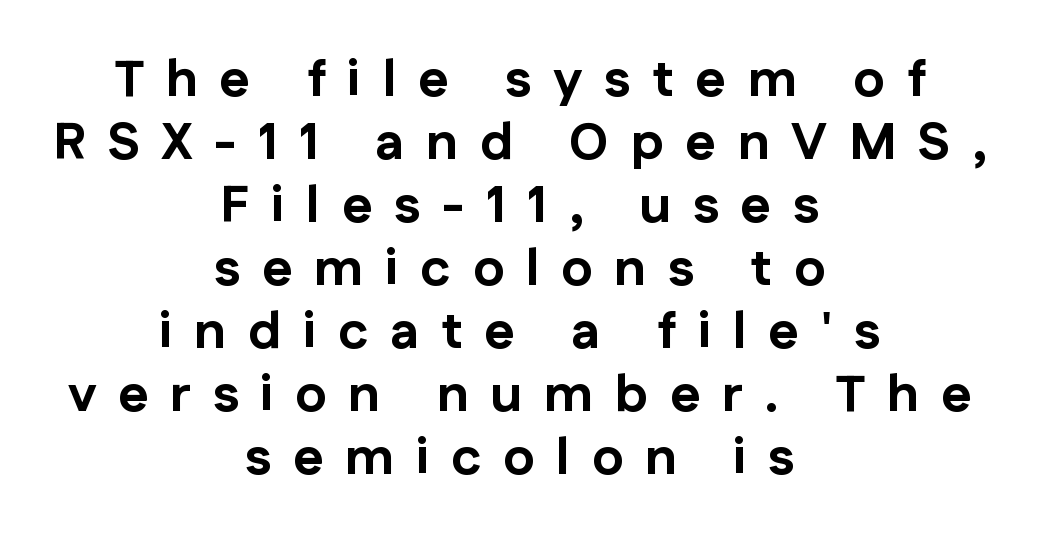
{"serif": "no", "italic": "no", "bold": "yes", "weight": "bold", "width": "normal", "stroke_contrast": "low", "x_height": "medium", "monospaced": "no", "underline": "no", "align": "center", "line_spacing_ratio": 1.21, "letter_spacing": "wide", "letter_spacing_em": 0.42, "glyph_px": 52}
